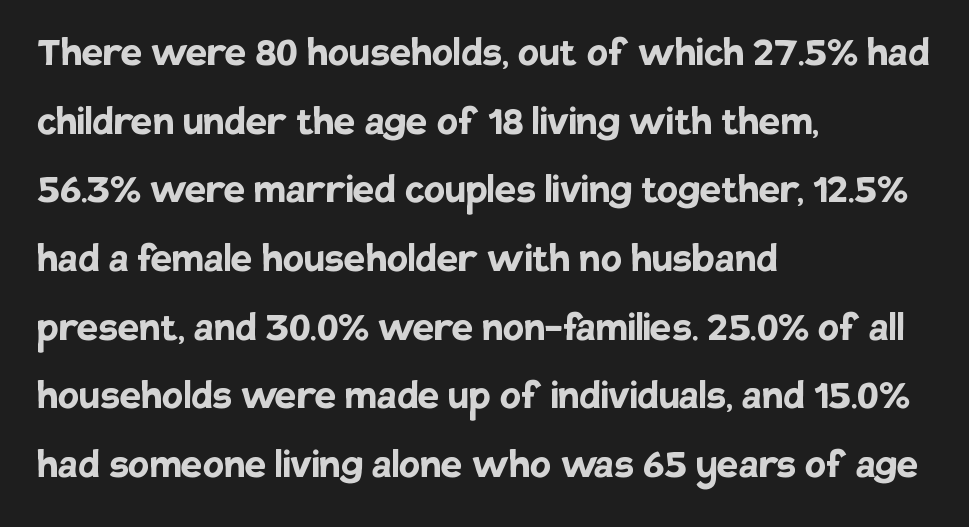
Q: Is the text bold? A: Yes.
Q: Is the text italic (slanted)? A: No, it is upright.
Q: Is the typeface a serif or a sans-serif typeface? A: Sans-serif.
Q: Is the text underlined? A: No.
Q: How is the paragraph aligned? A: Left-aligned.
Q: Is the spacing between letters normal or unusually wide? A: Normal.
Q: Is the spacing between lines tight, normal or loose? A: Normal.
Q: Width (condensed, normal, or wide)? A: Normal.
Q: Stroke contrast? A: Low.
Q: x-height? A: Large.
Q: Monospaced? A: No.
